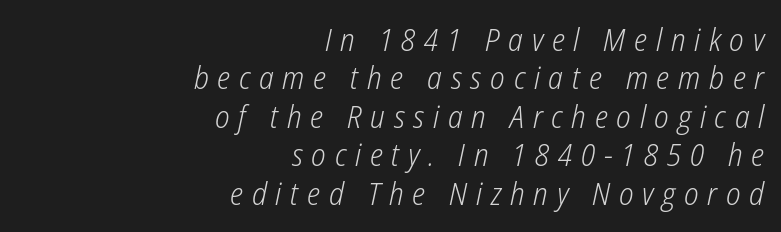
Q: Is the text bold? A: No.
Q: Is the text italic (slanted)? A: Yes, it leans right by about 12 degrees.
Q: Is the text underlined? A: No.
Q: How is the paragraph aligned? A: Right-aligned.
Q: Is the spacing between letters normal or unusually wide? A: Unusually wide.
Q: Width (condensed, normal, or wide)? A: Condensed.
Q: Stroke contrast? A: Low.
Q: x-height? A: Medium.
Q: Monospaced? A: No.
